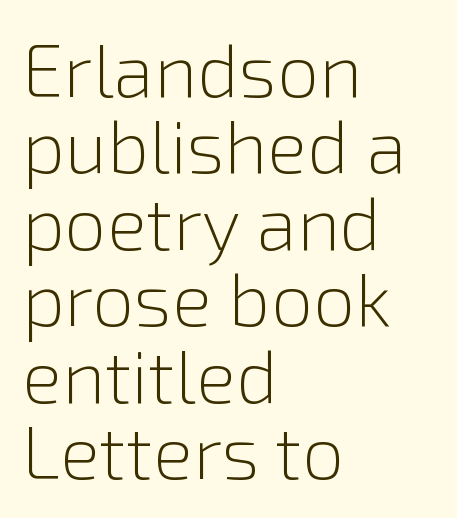
{"serif": "no", "italic": "no", "bold": "no", "weight": "light", "width": "normal", "x_height": "medium", "monospaced": "no", "underline": "no", "align": "left", "line_spacing": "tight", "line_spacing_ratio": 1.02, "letter_spacing": "normal", "letter_spacing_em": 0.0, "glyph_px": 75}
